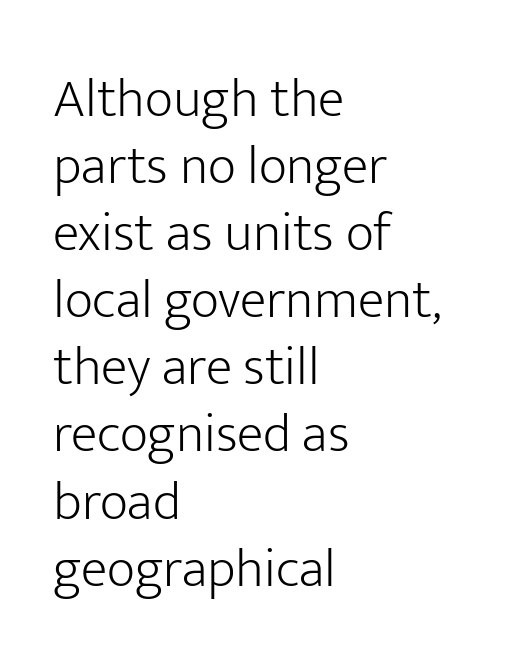
{"serif": "no", "italic": "no", "bold": "no", "weight": "light", "width": "normal", "stroke_contrast": "low", "x_height": "medium", "monospaced": "no", "underline": "no", "align": "left", "line_spacing_ratio": 1.22, "letter_spacing": "normal", "letter_spacing_em": 0.0, "glyph_px": 55}
